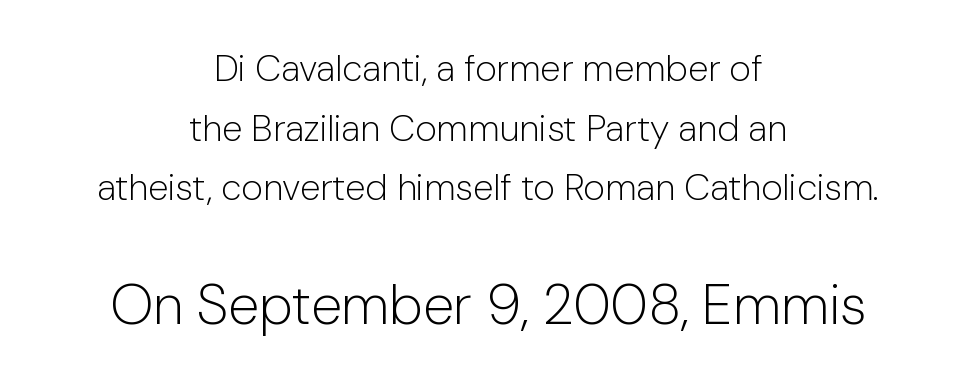
The image shows 56 px light sans-serif type, upright; set centered, normal line spacing (1.61x), normal letter spacing, not underlined; the second (bottom) block is 1.51x larger; low stroke contrast and a medium x-height.
